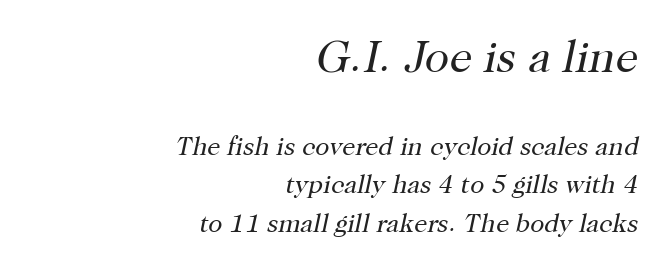
The more generous point size was reserved for the upper chunk. You can tell it's italic because the verticals aren't actually vertical. Serif or sans? Serif — the stroke terminals have little feet. Is the stroke heavy? The answer is a plain regular-or-lighter. The lines are quadded right. Each letter keeps its own natural width here, so spacing adapts to shape.
